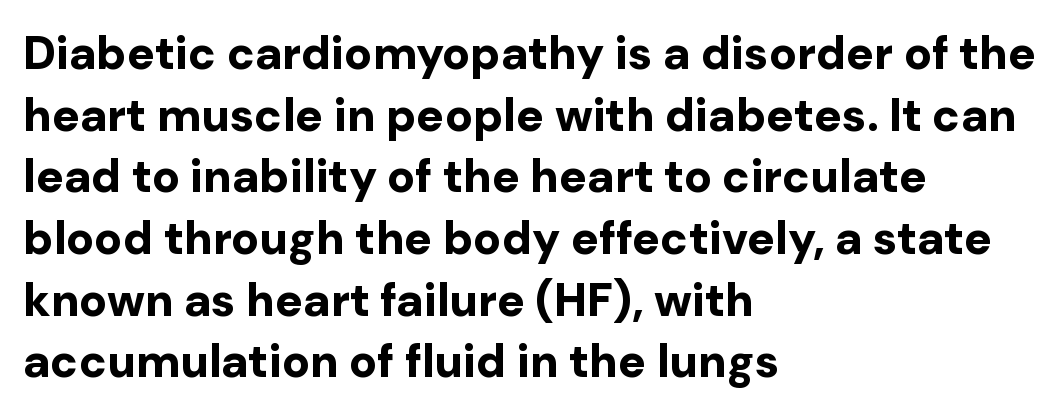
{"serif": "no", "italic": "no", "bold": "yes", "weight": "bold", "width": "normal", "stroke_contrast": "low", "x_height": "medium", "monospaced": "no", "underline": "no", "align": "left", "line_spacing": "normal", "line_spacing_ratio": 1.34, "letter_spacing": "normal", "letter_spacing_em": 0.0, "glyph_px": 46}
